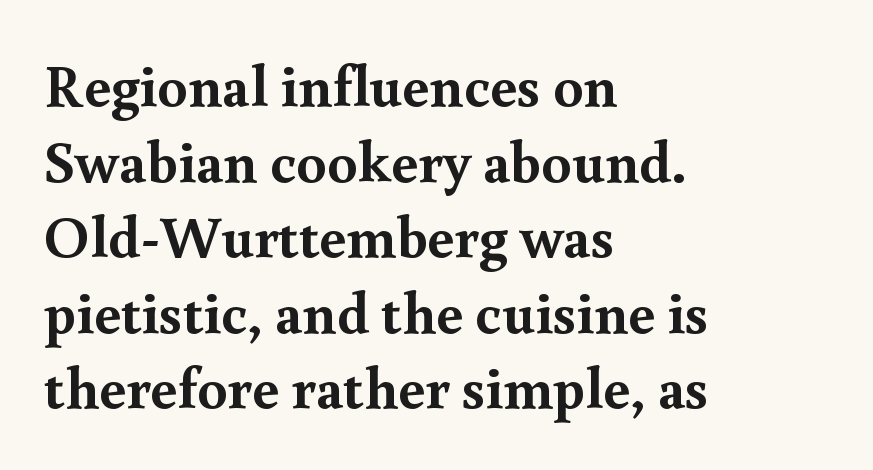
Q: Is the text bold? A: Yes.
Q: Is the text italic (slanted)? A: No, it is upright.
Q: Is the typeface a serif or a sans-serif typeface? A: Serif.
Q: Is the text underlined? A: No.
Q: How is the paragraph aligned? A: Left-aligned.
Q: Is the spacing between letters normal or unusually wide? A: Normal.
Q: Is the spacing between lines tight, normal or loose? A: Normal.
Q: Width (condensed, normal, or wide)? A: Normal.
Q: x-height? A: Small.
Q: Monospaced? A: No.
